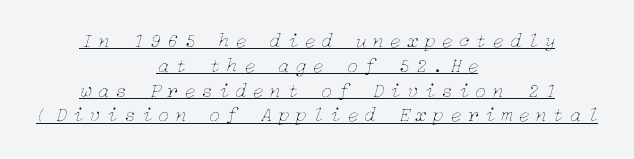
The image shows 21 px text type, italic (leaning right); set centered, line spacing 1.18x, unusually wide letter spacing (+0.27 em), underlined.
